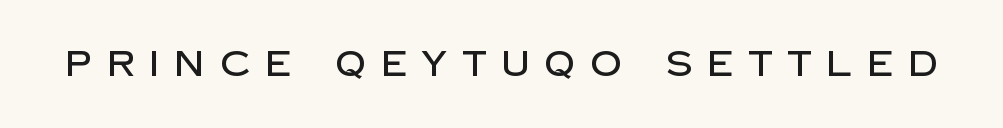
{"serif": "no", "italic": "no", "width": "normal", "stroke_contrast": "low", "x_height": "large", "monospaced": "no", "underline": "no", "letter_spacing": "wide", "letter_spacing_em": 0.43, "glyph_px": 35}
